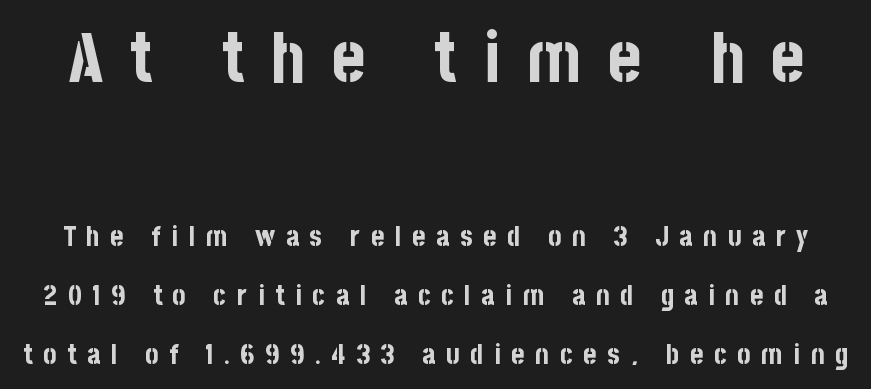
{"serif": "no", "italic": "no", "bold": "yes", "weight": "bold", "width": "condensed", "stroke_contrast": "low", "x_height": "large", "monospaced": "no", "underline": "no", "line_spacing": "loose", "line_spacing_ratio": 2.1, "letter_spacing": "wide", "letter_spacing_em": 0.38, "larger_block": "first", "size_ratio": 2.5, "glyph_px": 70}
